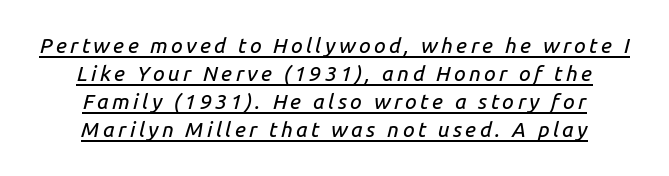
{"italic": "yes", "lean": "right", "slant_degrees": 14, "underline": "yes", "align": "center", "line_spacing": "normal", "line_spacing_ratio": 1.33, "glyph_px": 21}
